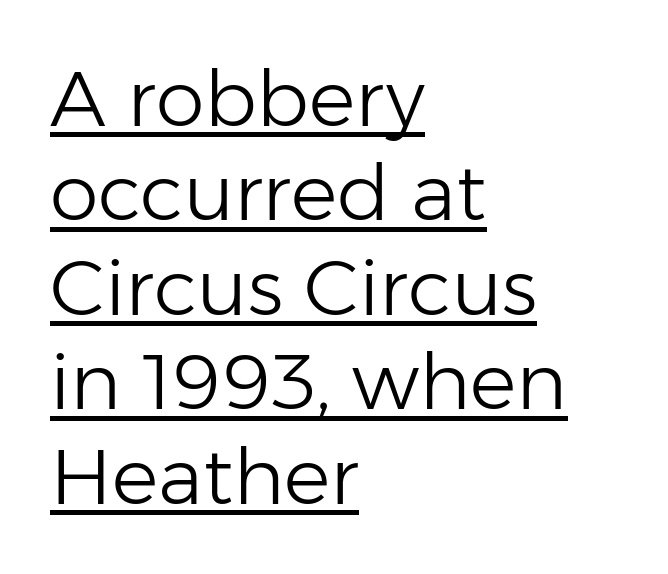
These lines stack with their left ends in a neat column. The horizontal fit of the characters is conventional and even. Nothing heavy about these letters — not bold at all. The passage shown is typed in a proportional face where columns would drift. The passage shown is underscored from start to finish. The typeface chosen for these lines omits serifs.
